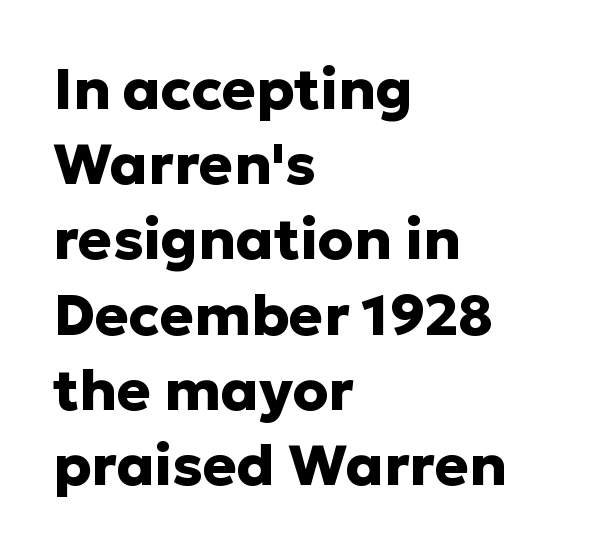
Q: Is the text bold? A: Yes.
Q: Is the text italic (slanted)? A: No, it is upright.
Q: Is the typeface a serif or a sans-serif typeface? A: Sans-serif.
Q: Is the text underlined? A: No.
Q: How is the paragraph aligned? A: Left-aligned.
Q: Is the spacing between letters normal or unusually wide? A: Normal.
Q: Is the spacing between lines tight, normal or loose? A: Normal.
Q: Width (condensed, normal, or wide)? A: Normal.
Q: Stroke contrast? A: Low.
Q: x-height? A: Medium.
Q: Monospaced? A: No.
